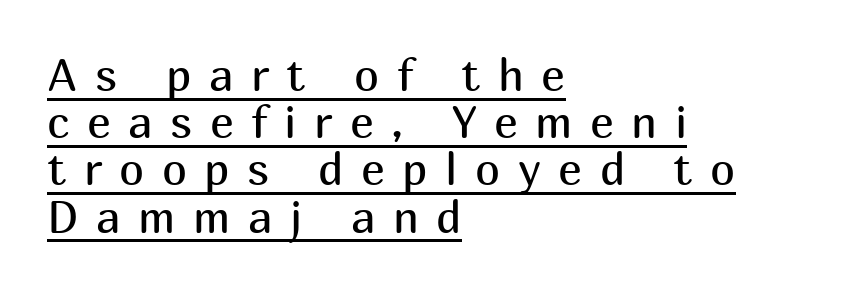
{"serif": "no", "italic": "no", "bold": "no", "weight": "regular", "width": "normal", "stroke_contrast": "medium", "x_height": "medium", "monospaced": "no", "underline": "yes", "align": "left", "line_spacing": "tight", "line_spacing_ratio": 1.05, "letter_spacing": "wide", "letter_spacing_em": 0.39, "glyph_px": 45}
